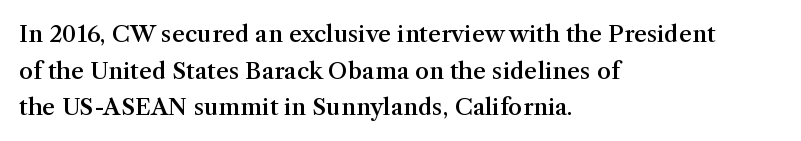
The image shows 23 px text type, upright; set left-aligned, normal line spacing (1.59x), normal letter spacing, not underlined.
